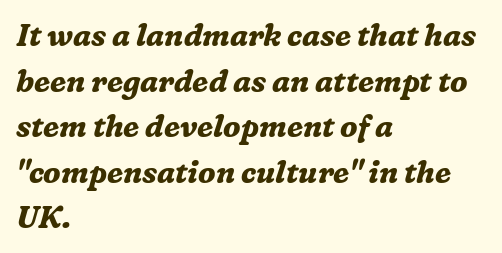
{"serif": "yes", "italic": "yes", "lean": "right", "slant_degrees": 16, "bold": "yes", "weight": "bold", "width": "normal", "stroke_contrast": "medium", "x_height": "medium", "monospaced": "no", "underline": "no", "align": "left", "line_spacing": "normal", "line_spacing_ratio": 1.52, "letter_spacing": "normal", "letter_spacing_em": 0.0, "glyph_px": 30}
